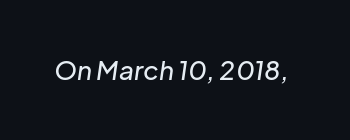
The image shows 26 px text type, italic (leaning right); set normal letter spacing, not underlined.
